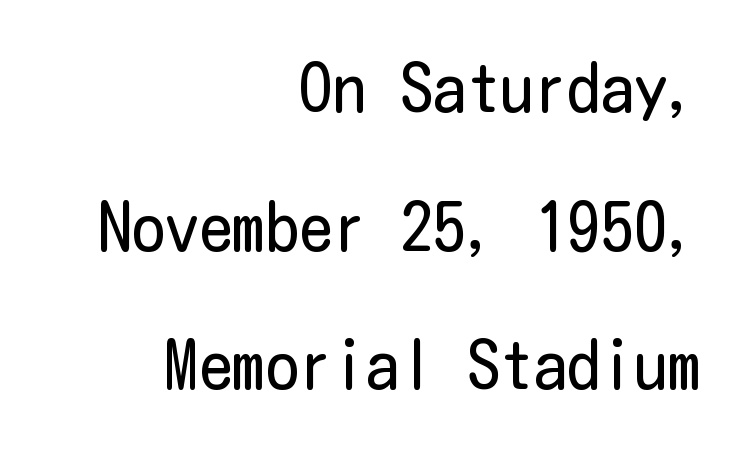
{"serif": "no", "italic": "no", "bold": "no", "weight": "regular", "width": "condensed", "stroke_contrast": "low", "x_height": "medium", "underline": "no", "align": "right", "line_spacing": "loose", "line_spacing_ratio": 2.07, "letter_spacing": "normal", "letter_spacing_em": 0.0, "glyph_px": 67}
